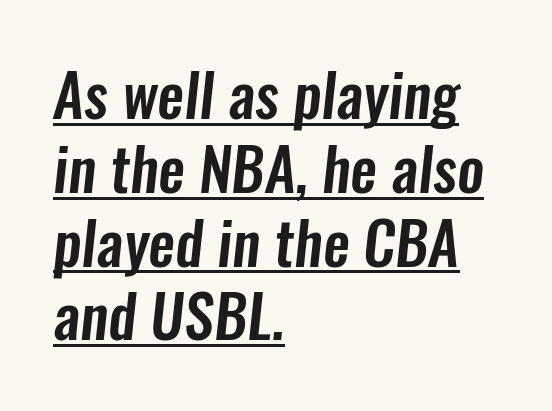
Q: Is the typeface a serif or a sans-serif typeface? A: Sans-serif.
Q: Is the text underlined? A: Yes.
Q: How is the paragraph aligned? A: Left-aligned.
Q: Is the spacing between letters normal or unusually wide? A: Normal.
Q: Width (condensed, normal, or wide)? A: Condensed.
Q: Stroke contrast? A: Low.
Q: x-height? A: Medium.
Q: Monospaced? A: No.
